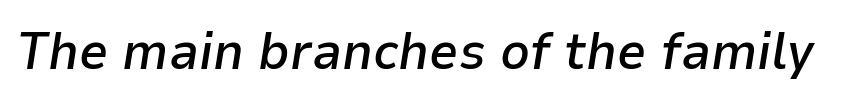
This rendering features lettering with no underline. Looking at the ascenders, they clearly lean. Is this a fixed-width face? No — the glyphs have proportional, varying widths. Default kerning and tracking; the words read as compact shapes. Look at the stroke-to-counter ratio: somewhat heavy, a semibold.
